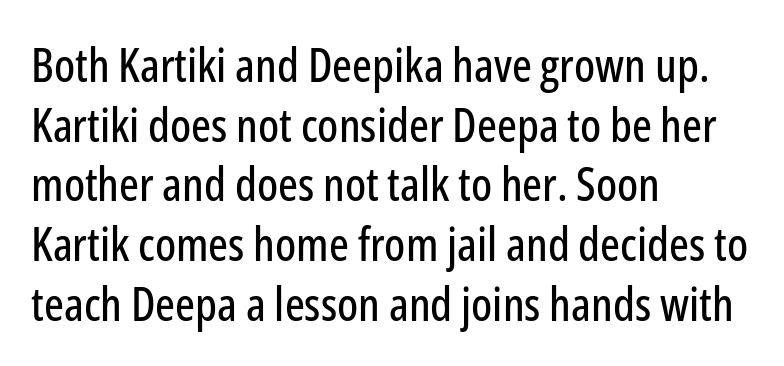
{"serif": "no", "italic": "no", "width": "condensed", "stroke_contrast": "low", "x_height": "medium", "monospaced": "no", "underline": "no", "align": "left", "line_spacing": "normal", "line_spacing_ratio": 1.27, "letter_spacing": "normal", "letter_spacing_em": 0.0, "glyph_px": 47}
